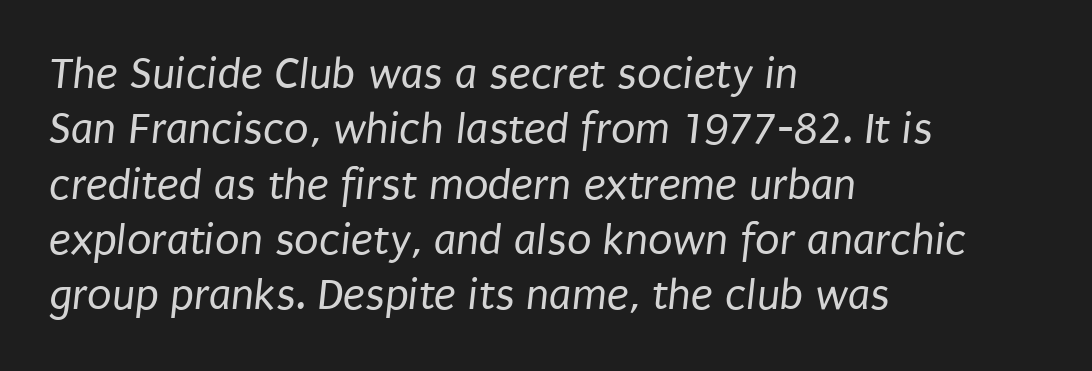
Q: Is the text bold? A: No.
Q: Is the typeface a serif or a sans-serif typeface? A: Sans-serif.
Q: Is the text underlined? A: No.
Q: How is the paragraph aligned? A: Left-aligned.
Q: Is the spacing between letters normal or unusually wide? A: Normal.
Q: Width (condensed, normal, or wide)? A: Condensed.
Q: Stroke contrast? A: Low.
Q: x-height? A: Large.
Q: Monospaced? A: No.
